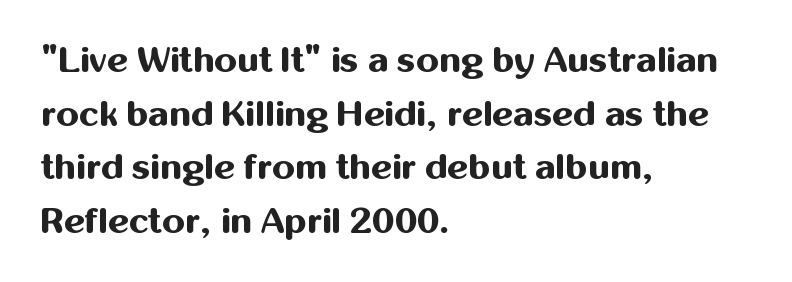
{"serif": "no", "italic": "no", "bold": "yes", "weight": "bold", "width": "normal", "stroke_contrast": "medium", "x_height": "medium", "monospaced": "no", "underline": "no", "align": "left", "line_spacing": "normal", "line_spacing_ratio": 1.49, "letter_spacing": "normal", "letter_spacing_em": 0.0, "glyph_px": 36}
